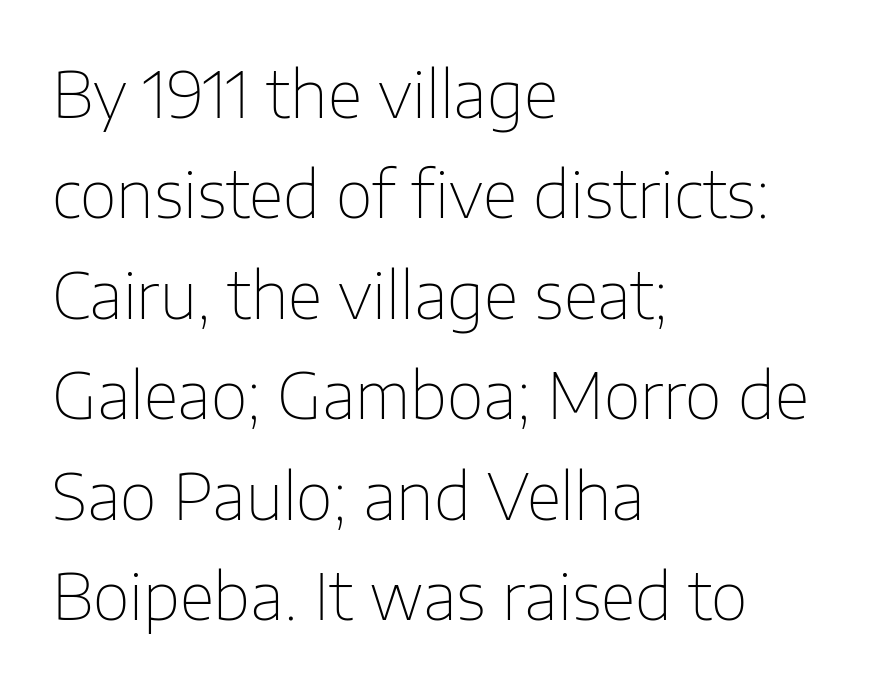
Q: Is the text bold? A: No.
Q: Is the text italic (slanted)? A: No, it is upright.
Q: Is the typeface a serif or a sans-serif typeface? A: Sans-serif.
Q: Is the text underlined? A: No.
Q: How is the paragraph aligned? A: Left-aligned.
Q: Is the spacing between letters normal or unusually wide? A: Normal.
Q: Is the spacing between lines tight, normal or loose? A: Normal.
Q: Width (condensed, normal, or wide)? A: Normal.
Q: Stroke contrast? A: Low.
Q: x-height? A: Medium.
Q: Monospaced? A: No.
